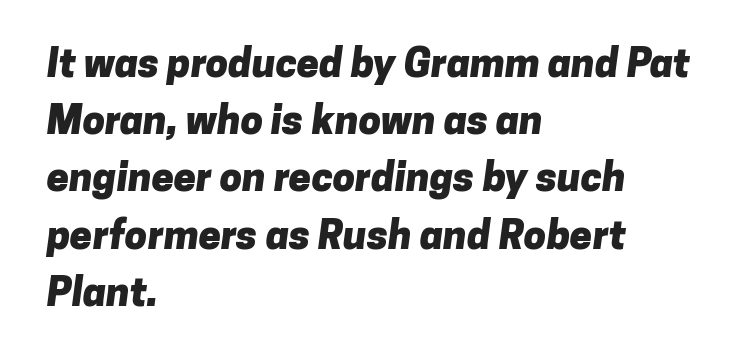
The image shows 40 px heavy sans-serif type; set left-aligned, normal line spacing (1.43x), normal letter spacing, not underlined; low stroke contrast and a medium x-height.
